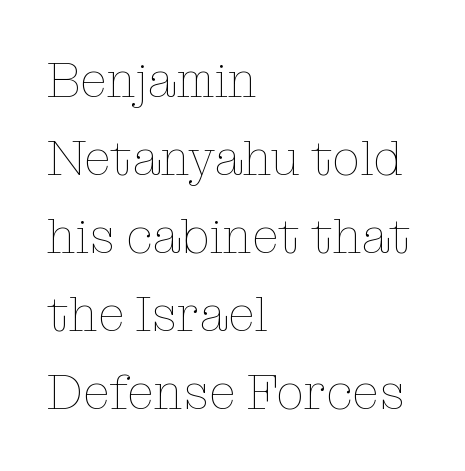
{"italic": "no", "bold": "no", "weight": "thin", "width": "normal", "stroke_contrast": "low", "x_height": "medium", "monospaced": "no", "underline": "no", "align": "left", "line_spacing": "normal", "line_spacing_ratio": 1.56, "letter_spacing": "normal", "letter_spacing_em": 0.0, "glyph_px": 50}
